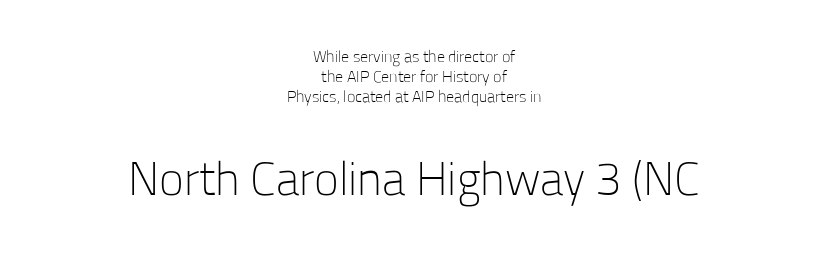
{"serif": "no", "italic": "no", "bold": "no", "weight": "light", "width": "normal", "stroke_contrast": "low", "x_height": "medium", "monospaced": "no", "underline": "no", "align": "center", "line_spacing": "normal", "line_spacing_ratio": 1.25, "letter_spacing": "normal", "letter_spacing_em": 0.0, "larger_block": "second", "size_ratio": 2.94, "glyph_px": 47}
